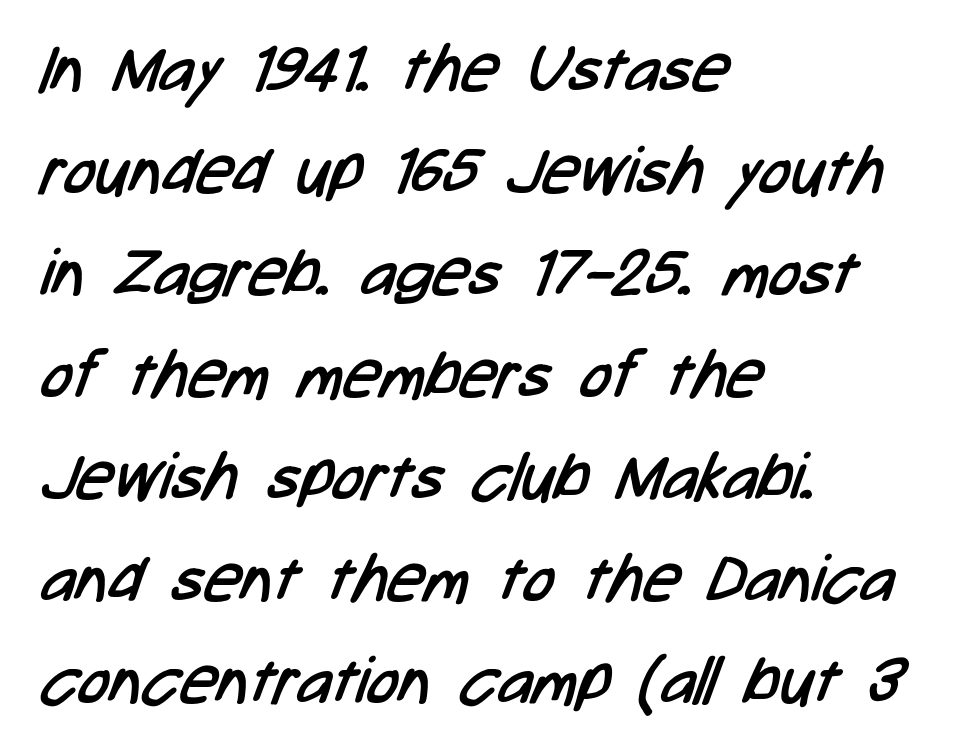
Each row of text sits above clean, open space. The weight tops out at a normal text grade. Look at the tracking — it's just the regular setting, nothing added. If you drew a ruler down the left edge, every line would touch it. The glyphs in this specimen are sans serif. What's the leading like? Ordinary, nothing unusual.
